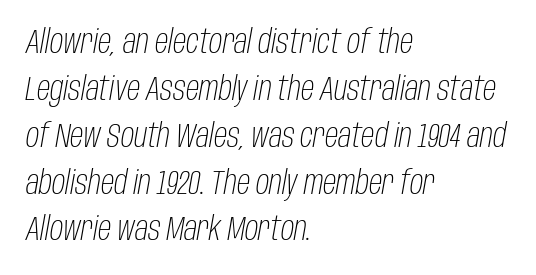
The image shows 33 px light, condensed type, italic (leaning right); set left-aligned, normal line spacing (1.42x), normal letter spacing, not underlined; low stroke contrast and a large x-height.
